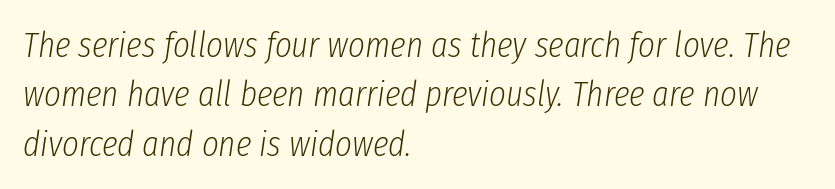
The leading is moderate, giving the passage an even texture. Here the designer chose a conventional face with non-uniform glyph widths. Beneath every word, the page is bare. Designer's note — italics engaged. The ragged edge is on the right, which tells us the setting is flush left. The letterforms sit shoulder to shoulder at normal distance.
